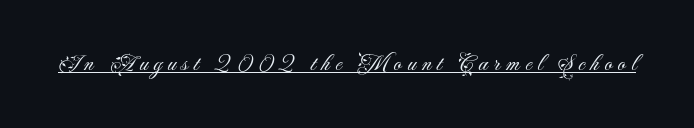
The sample's only ornament is a line tracing under the words. These glyphs show unthickened strokes, regular width or finer. You could only call the tracking loose — the letters float apart.
